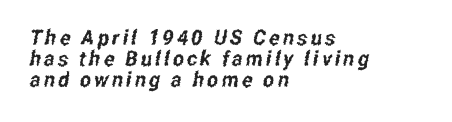
The image shows 21 px text type; set left-aligned, tight line spacing (1.0x), not underlined.
